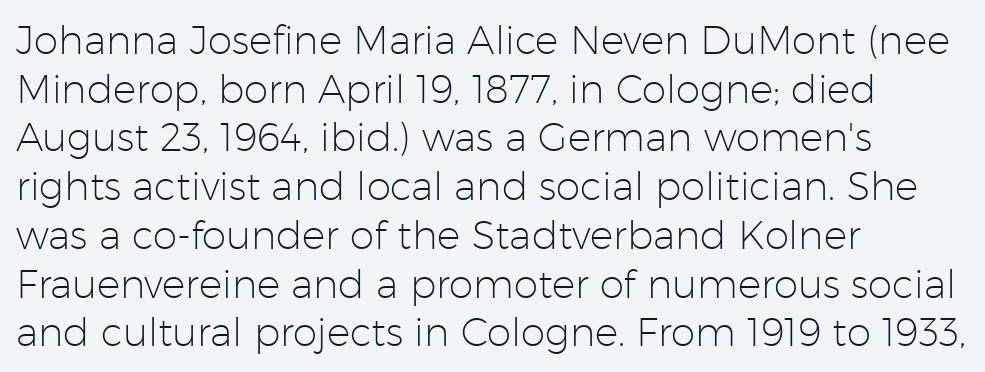
The image shows 39 px light sans-serif type, upright; set left-aligned, normal line spacing (1.25x), normal letter spacing, not underlined; low stroke contrast and a medium x-height.
